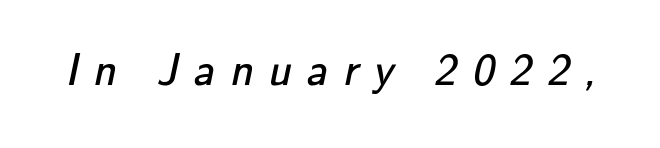
The image shows 45 px regular-weight sans-serif type; set unusually wide letter spacing (+0.33 em), not underlined; low stroke contrast and a small x-height.
